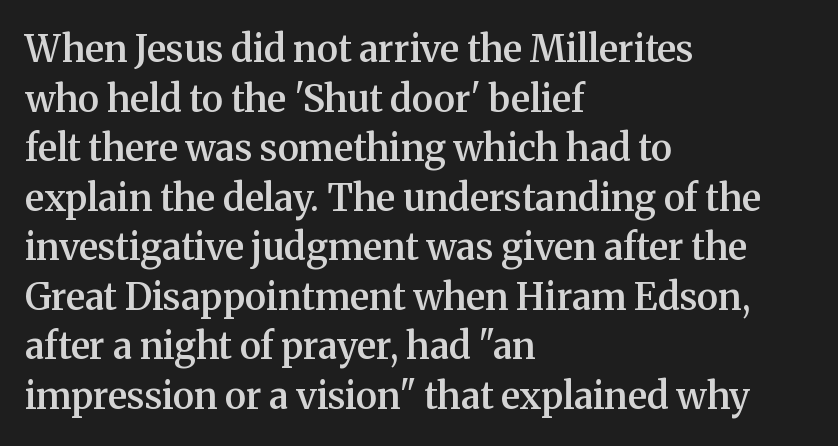
The image shows 37 px semibold serif type, upright; set left-aligned, normal line spacing (1.34x), normal letter spacing, not underlined; medium stroke contrast and a medium x-height.
